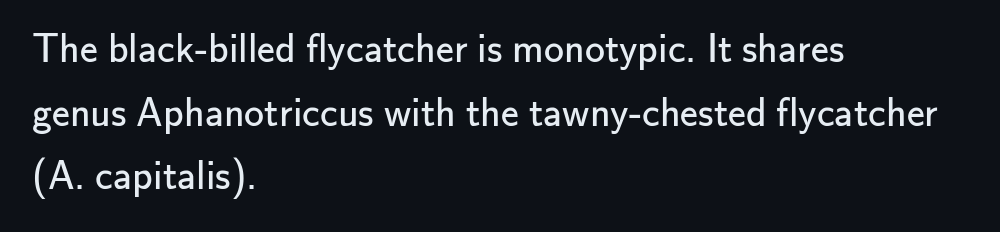
{"serif": "no", "italic": "no", "bold": "no", "weight": "regular", "width": "normal", "stroke_contrast": "low", "x_height": "small", "monospaced": "no", "underline": "no", "align": "left", "line_spacing": "normal", "line_spacing_ratio": 1.59, "letter_spacing": "normal", "letter_spacing_em": 0.0, "glyph_px": 40}
